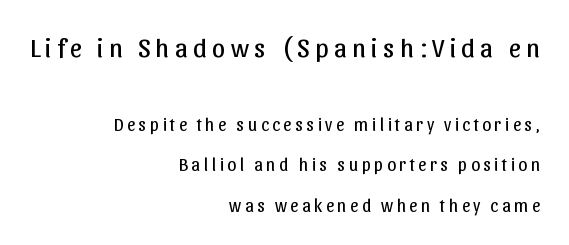
Q: Is the text bold? A: No.
Q: Is the text italic (slanted)? A: No, it is upright.
Q: Is the text underlined? A: No.
Q: How is the paragraph aligned? A: Right-aligned.
Q: Is the spacing between lines tight, normal or loose? A: Loose.
Q: Which block of text is set in a larger size, the first (top) or the second (bottom)? A: The first (top) one.
